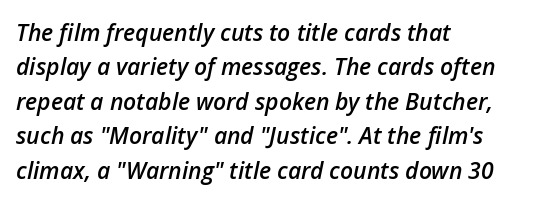
Q: Is the text bold? A: Semi-bold.
Q: Is the text italic (slanted)? A: Yes, it leans right by about 12 degrees.
Q: Is the text underlined? A: No.
Q: How is the paragraph aligned? A: Left-aligned.
Q: Is the spacing between letters normal or unusually wide? A: Normal.
Q: Is the spacing between lines tight, normal or loose? A: Normal.
